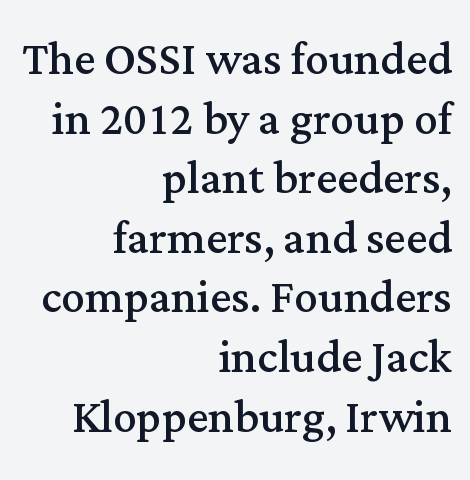
Q: Is the text bold? A: No.
Q: Is the text italic (slanted)? A: No, it is upright.
Q: Is the typeface a serif or a sans-serif typeface? A: Serif.
Q: Is the text underlined? A: No.
Q: How is the paragraph aligned? A: Right-aligned.
Q: Is the spacing between letters normal or unusually wide? A: Normal.
Q: Is the spacing between lines tight, normal or loose? A: Tight.
Q: Width (condensed, normal, or wide)? A: Normal.
Q: Stroke contrast? A: Medium.
Q: x-height? A: Medium.
Q: Monospaced? A: No.
